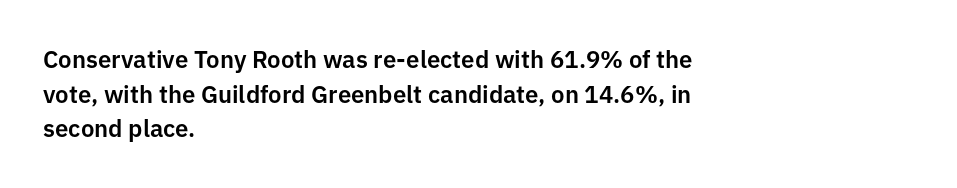
The image shows 24 px text type, upright; set left-aligned, normal line spacing (1.44x), normal letter spacing, not underlined.
